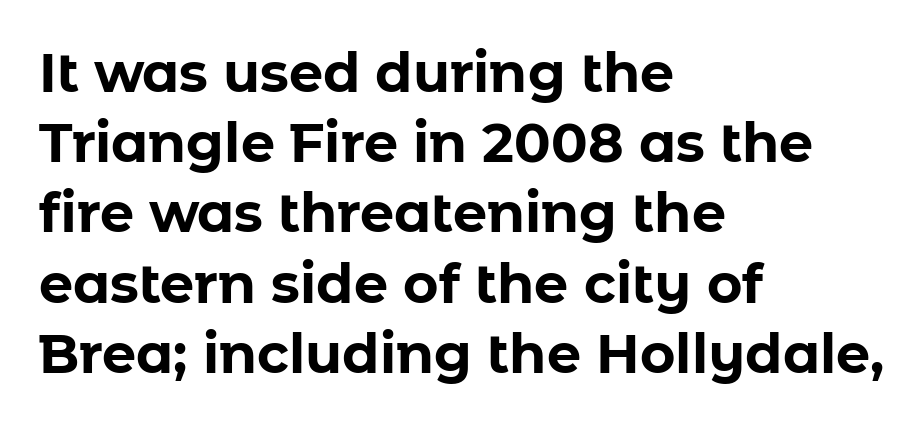
This rendering uses left alignment, leaving the right contour irregular. Stroke thickness is high; the sample reads as a true bold. The letters carry no serifs — their stems end cleanly without finishing strokes. Regarding leading, the lines here are spaced in the standard way. This sample uses plain, unmodified letter spacing.
